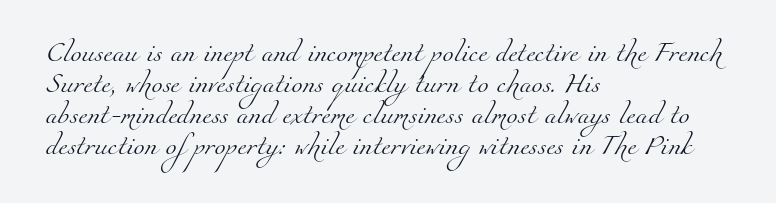
{"bold": "no", "underline": "no", "align": "left", "line_spacing": "normal", "line_spacing_ratio": 1.55, "letter_spacing": "normal", "letter_spacing_em": 0.0, "glyph_px": 20}
